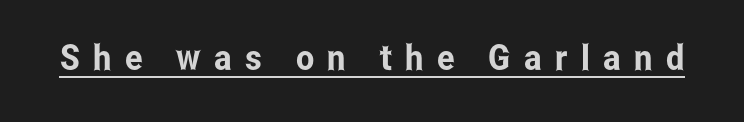
You could only call the tracking loose — the letters float apart. Do the characters align in a grid? No, the font is proportional. The characters display no serif detailing; their extremities are plain. If you drew a line through each stem, it would be perfectly vertical.
